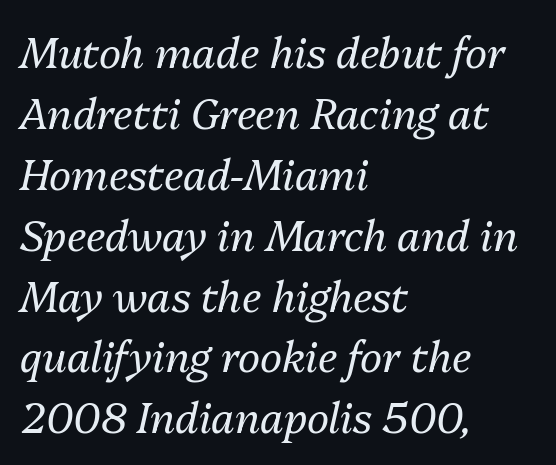
The line-height multiplier appears to be the usual default. When letters slant like this, we call the style italic. These lines keep a tight, regular rhythm from letter to letter. Short and long lines alike share a common starting point at left. Each row of text sits above clean, open space. You could not count columns in this text — the font is proportionally spaced.
